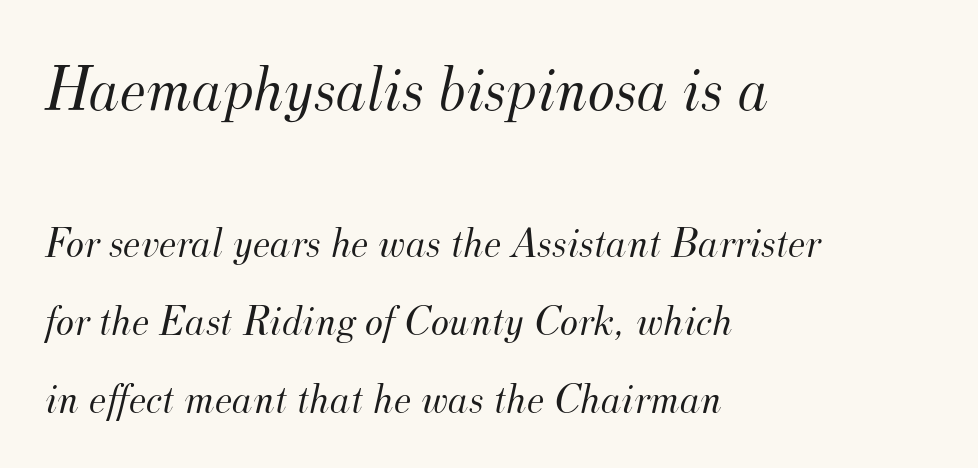
Q: Is the text bold? A: No.
Q: Is the text italic (slanted)? A: Yes, it leans right by about 12 degrees.
Q: Is the typeface a serif or a sans-serif typeface? A: Serif.
Q: Is the text underlined? A: No.
Q: How is the paragraph aligned? A: Left-aligned.
Q: Is the spacing between letters normal or unusually wide? A: Normal.
Q: Which block of text is set in a larger size, the first (top) or the second (bottom)? A: The first (top) one.
Q: Width (condensed, normal, or wide)? A: Normal.
Q: Stroke contrast? A: Medium.
Q: x-height? A: Small.
Q: Monospaced? A: No.
